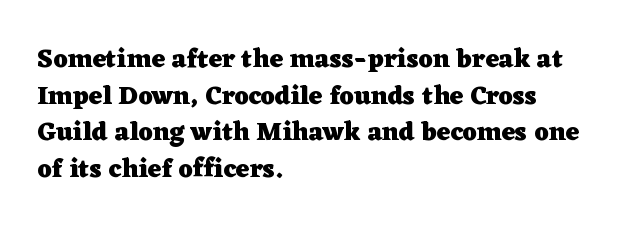
{"italic": "no", "bold": "yes", "underline": "no", "align": "left", "line_spacing": "normal", "line_spacing_ratio": 1.41, "letter_spacing": "normal", "letter_spacing_em": 0.0, "glyph_px": 26}
